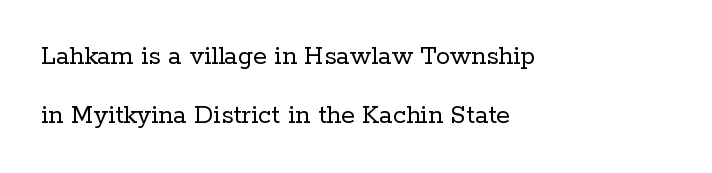
Q: Is the text bold? A: No.
Q: Is the text italic (slanted)? A: No, it is upright.
Q: Is the typeface a serif or a sans-serif typeface? A: Serif.
Q: Is the text underlined? A: No.
Q: How is the paragraph aligned? A: Left-aligned.
Q: Is the spacing between letters normal or unusually wide? A: Normal.
Q: Is the spacing between lines tight, normal or loose? A: Loose.
Q: Width (condensed, normal, or wide)? A: Normal.
Q: Stroke contrast? A: Low.
Q: x-height? A: Medium.
Q: Monospaced? A: No.
